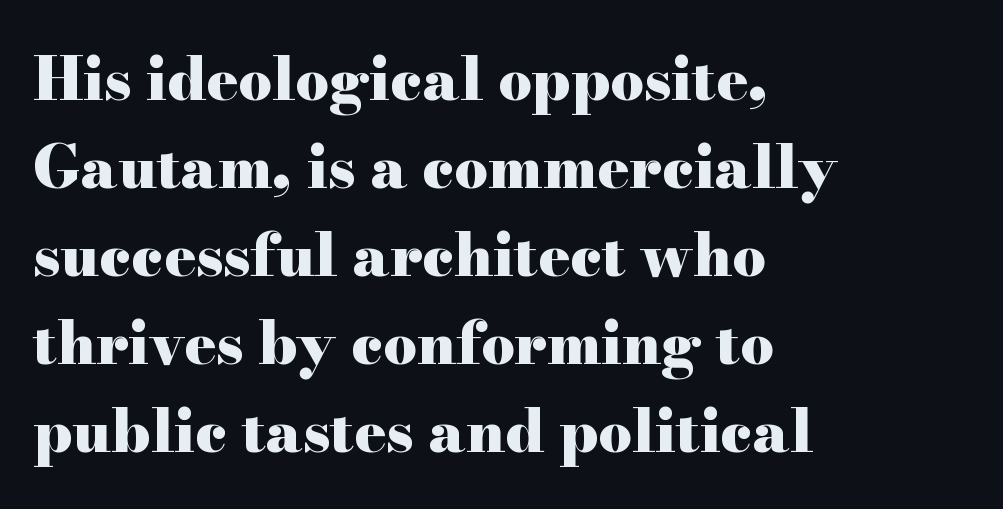
{"serif": "yes", "italic": "no", "bold": "yes", "weight": "heavy", "width": "wide", "stroke_contrast": "high", "x_height": "small", "monospaced": "no", "underline": "no", "align": "left", "line_spacing": "normal", "line_spacing_ratio": 1.49, "letter_spacing": "normal", "letter_spacing_em": 0.0, "glyph_px": 59}
